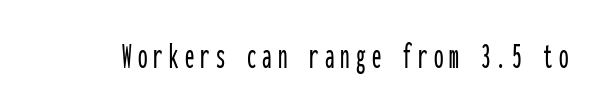
The passage shown is typed in a monospace face where columns stay perfectly aligned. Upright lettering throughout. Beneath every word, the page is bare. This is sans-serif lettering, the kind often seen on screens and signage.
